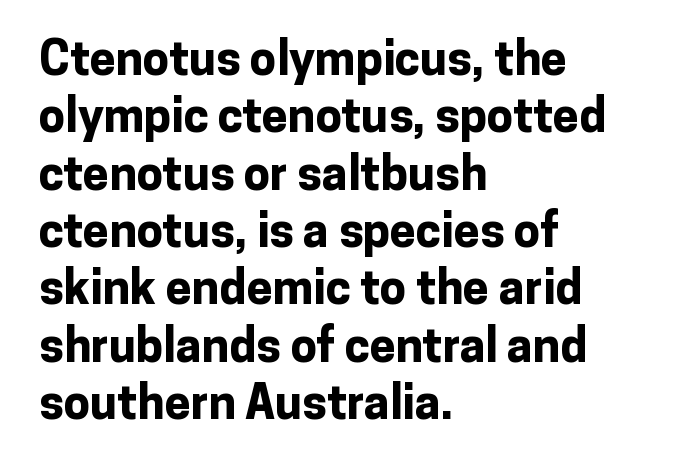
{"serif": "no", "italic": "no", "bold": "yes", "weight": "bold", "width": "normal", "stroke_contrast": "low", "x_height": "medium", "monospaced": "no", "underline": "no", "align": "left", "line_spacing_ratio": 1.22, "letter_spacing": "normal", "letter_spacing_em": 0.0, "glyph_px": 47}
